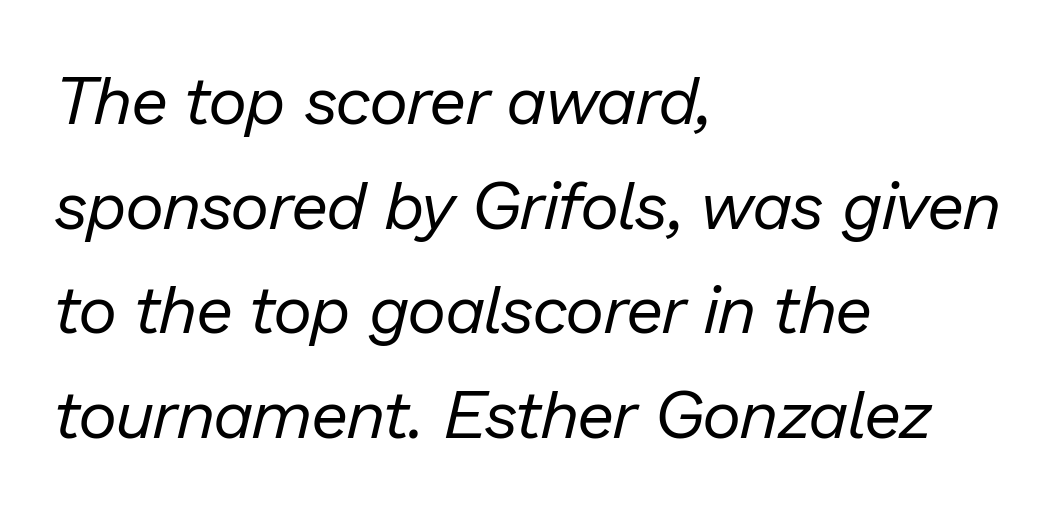
{"italic": "yes", "lean": "right", "slant_degrees": 13, "bold": "no", "weight": "regular", "width": "normal", "stroke_contrast": "low", "x_height": "medium", "monospaced": "no", "underline": "no", "align": "left", "line_spacing": "normal", "line_spacing_ratio": 1.56, "letter_spacing": "normal", "letter_spacing_em": 0.0, "glyph_px": 67}
